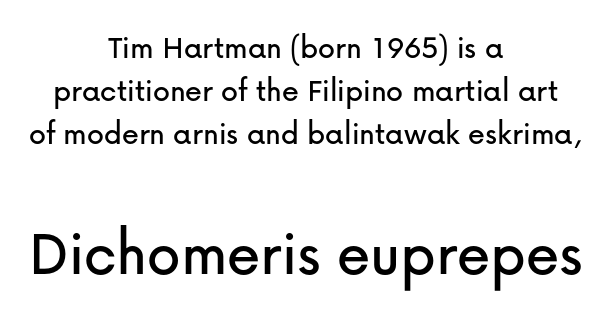
{"serif": "no", "italic": "no", "width": "normal", "stroke_contrast": "low", "x_height": "medium", "monospaced": "no", "underline": "no", "align": "center", "line_spacing": "normal", "line_spacing_ratio": 1.27, "letter_spacing": "normal", "letter_spacing_em": 0.0, "larger_block": "second", "size_ratio": 1.97, "glyph_px": 67}
